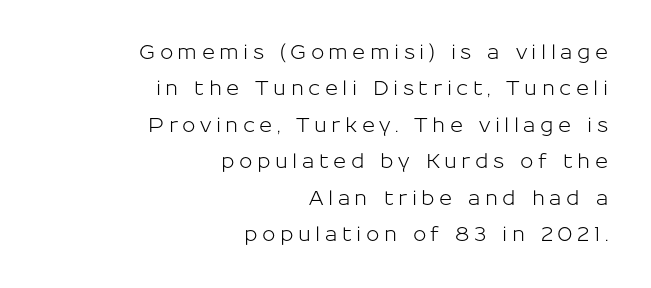
{"italic": "no", "underline": "no", "align": "right", "line_spacing_ratio": 1.82, "letter_spacing": "wide", "letter_spacing_em": 0.22, "glyph_px": 20}
